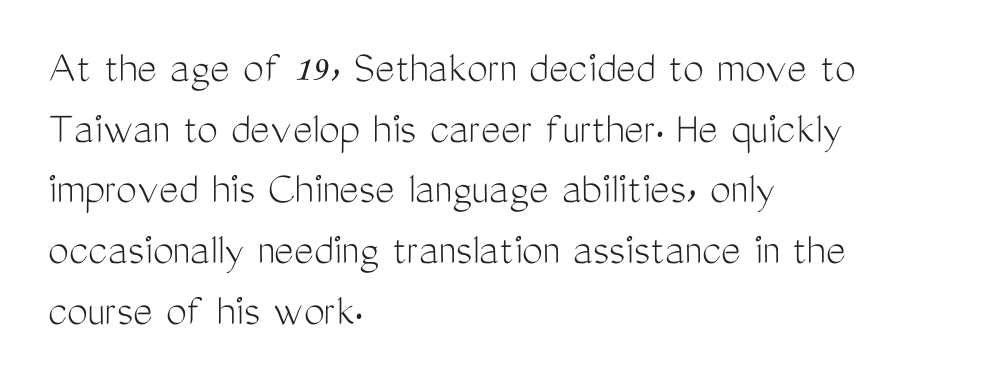
The image shows 47 px light, condensed sans-serif type, upright; set left-aligned, normal line spacing (1.29x), normal letter spacing, not underlined; medium stroke contrast and a medium x-height.
